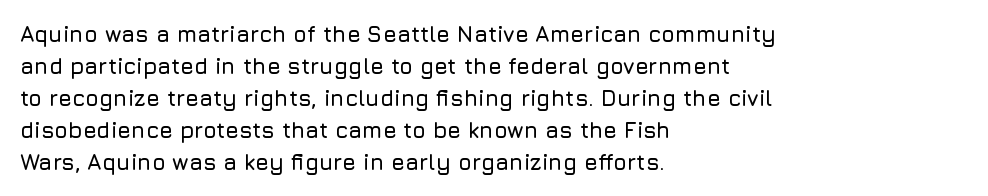
The image shows 22 px text type, upright; set left-aligned, normal line spacing (1.46x), normal letter spacing, not underlined.
